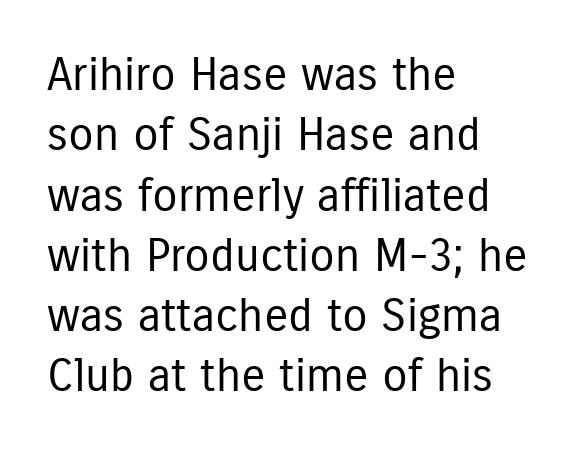
The image shows 46 px regular-weight, condensed sans-serif type, upright; set left-aligned, normal line spacing (1.31x), normal letter spacing, not underlined; low stroke contrast and a medium x-height.
